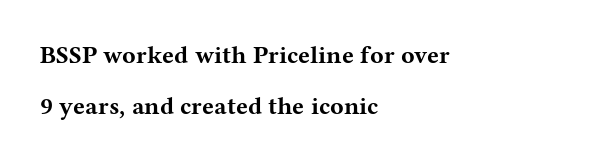
Q: Is the text bold? A: Yes.
Q: Is the text italic (slanted)? A: No, it is upright.
Q: Is the text underlined? A: No.
Q: How is the paragraph aligned? A: Left-aligned.
Q: Is the spacing between letters normal or unusually wide? A: Normal.
Q: Is the spacing between lines tight, normal or loose? A: Loose.
